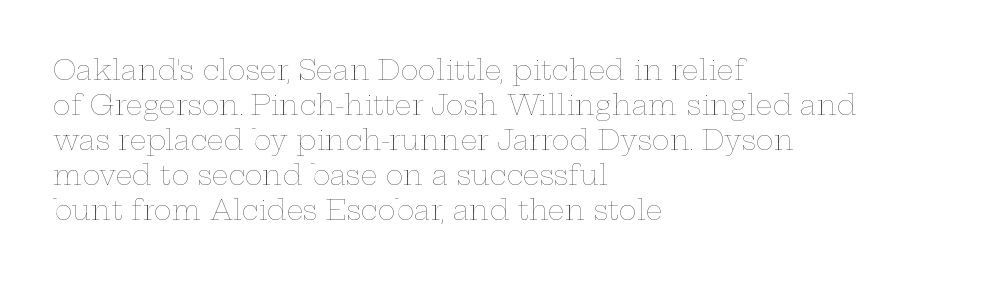
{"italic": "no", "bold": "no", "underline": "no", "align": "left", "line_spacing": "normal", "line_spacing_ratio": 1.3, "letter_spacing": "normal", "letter_spacing_em": 0.0, "glyph_px": 27}
